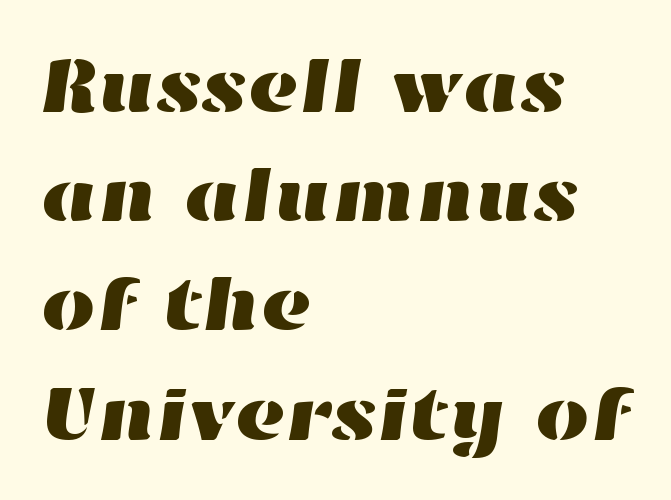
The image shows 78 px wide type; set left-aligned, normal line spacing (1.4x), normal letter spacing, not underlined; high stroke contrast and a medium x-height.
